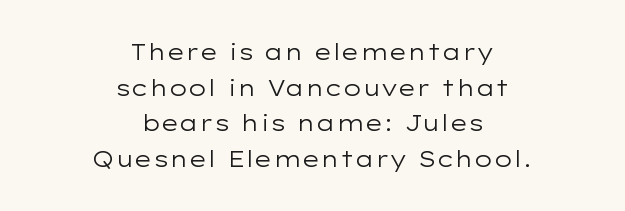
Regarding leading, the lines here are spaced in the standard way. The horizontal fit of the characters is conventional and even. The gap between lines stays unmarked. Weight: in the light-to-regular range. If you folded the block vertically in half, each line would mirror itself in length.
